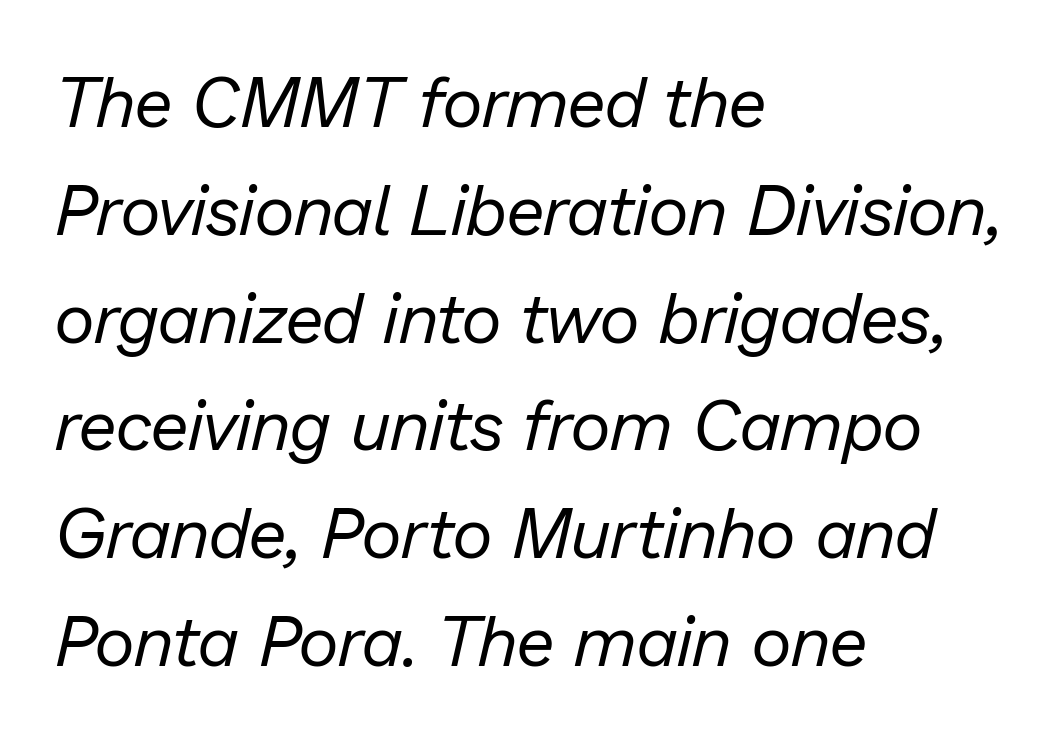
The image shows 70 px regular-weight type, italic (leaning right); set left-aligned, normal line spacing (1.54x), normal letter spacing, not underlined; low stroke contrast and a medium x-height.
